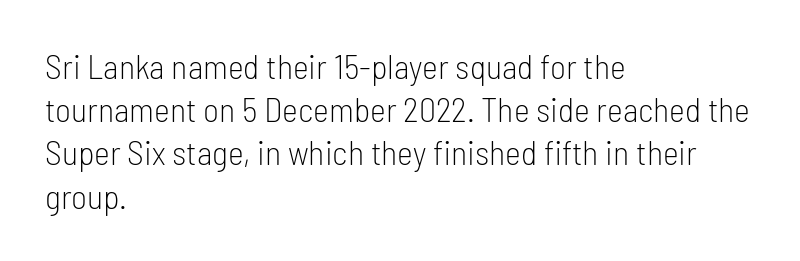
{"serif": "no", "italic": "no", "bold": "no", "weight": "light", "width": "condensed", "stroke_contrast": "low", "x_height": "medium", "monospaced": "no", "underline": "no", "align": "left", "line_spacing": "normal", "line_spacing_ratio": 1.27, "letter_spacing": "normal", "letter_spacing_em": 0.0, "glyph_px": 34}
